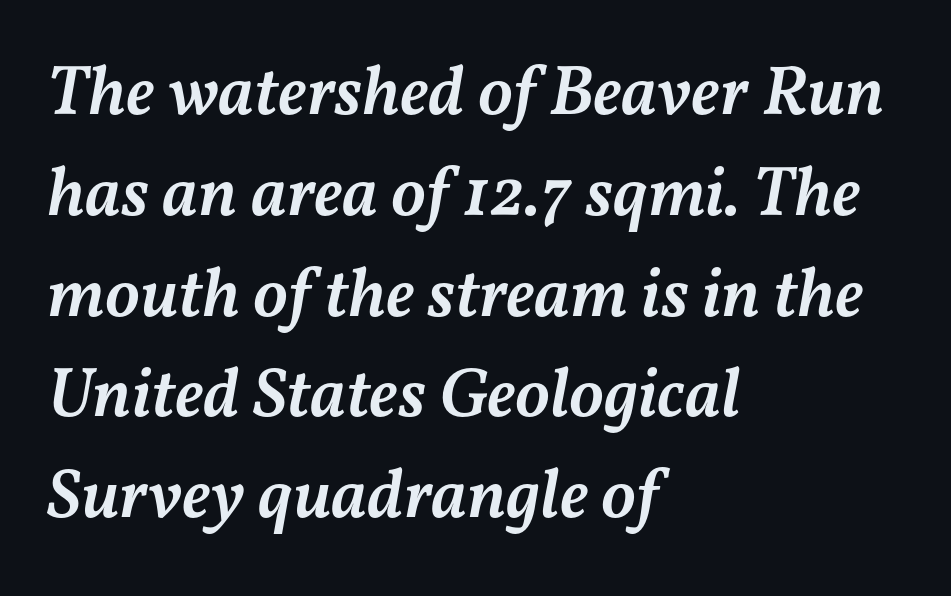
Q: Is the text bold? A: Semi-bold.
Q: Is the text italic (slanted)? A: Yes, it leans right by about 11 degrees.
Q: Is the text underlined? A: No.
Q: How is the paragraph aligned? A: Left-aligned.
Q: Is the spacing between letters normal or unusually wide? A: Normal.
Q: Is the spacing between lines tight, normal or loose? A: Normal.
Q: Width (condensed, normal, or wide)? A: Normal.
Q: Stroke contrast? A: Medium.
Q: x-height? A: Medium.
Q: Monospaced? A: No.
